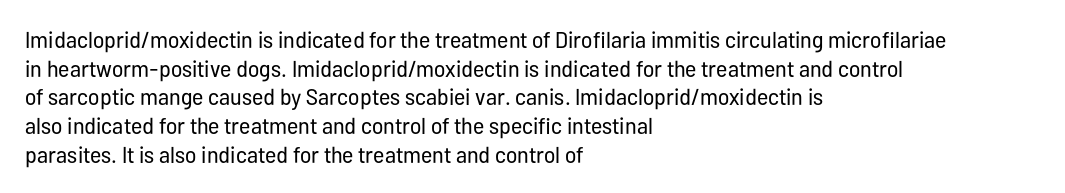
Q: Is the text bold? A: No.
Q: Is the text italic (slanted)? A: No, it is upright.
Q: Is the text underlined? A: No.
Q: How is the paragraph aligned? A: Left-aligned.
Q: Is the spacing between letters normal or unusually wide? A: Normal.
Q: Is the spacing between lines tight, normal or loose? A: Normal.
